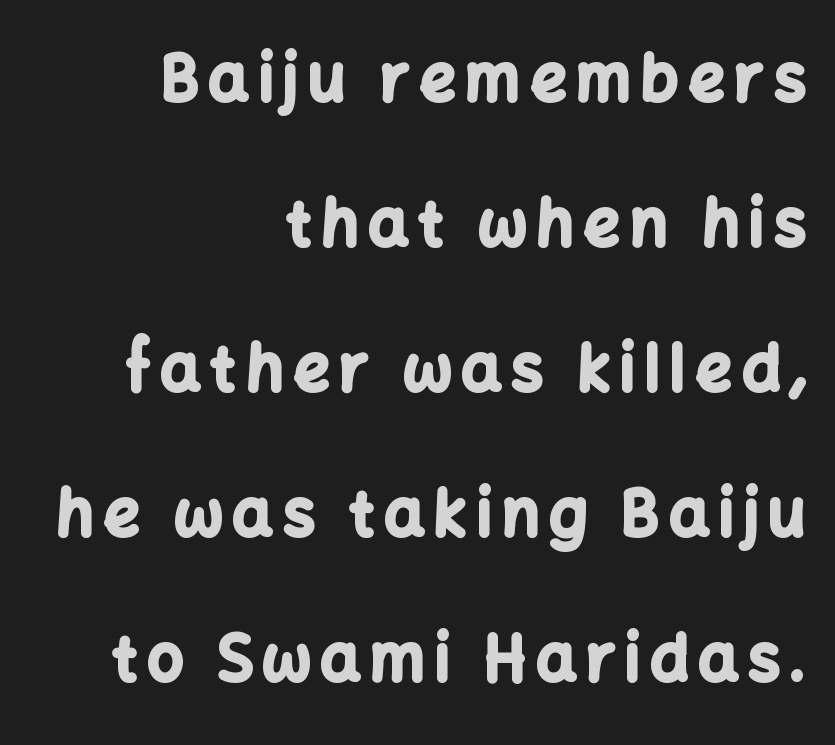
The image shows 63 px bold sans-serif type, upright; set right-aligned, loose line spacing (2.3x), not underlined; low stroke contrast and a medium x-height.
